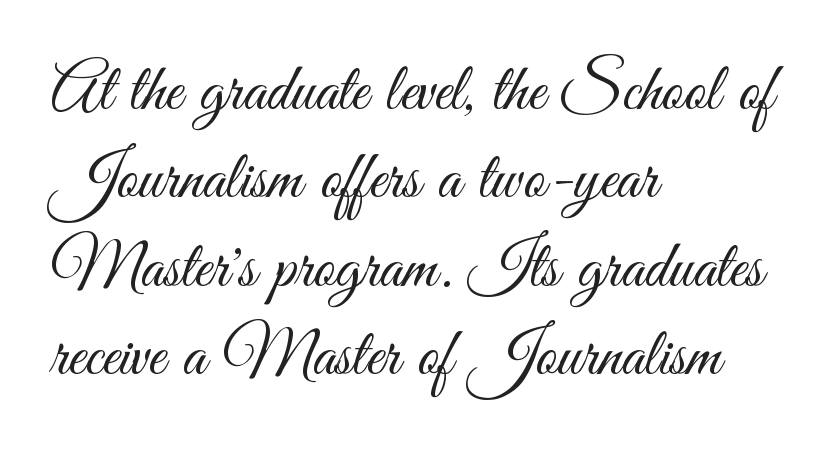
{"serif": "no", "bold": "no", "weight": "light", "width": "condensed", "stroke_contrast": "medium", "x_height": "small", "monospaced": "no", "underline": "no", "align": "left", "line_spacing": "normal", "line_spacing_ratio": 1.32, "letter_spacing": "normal", "letter_spacing_em": 0.0, "glyph_px": 67}
